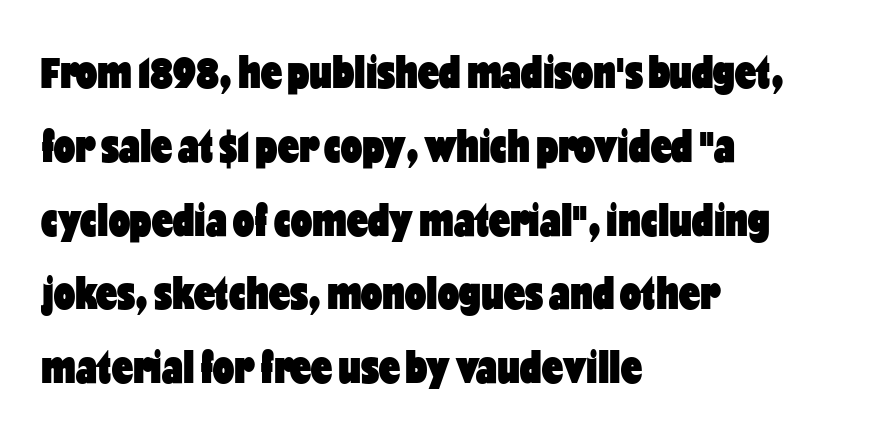
The image shows 47 px heavy, condensed sans-serif type, upright; set left-aligned, normal line spacing (1.57x), normal letter spacing, not underlined; low stroke contrast and a medium x-height.
